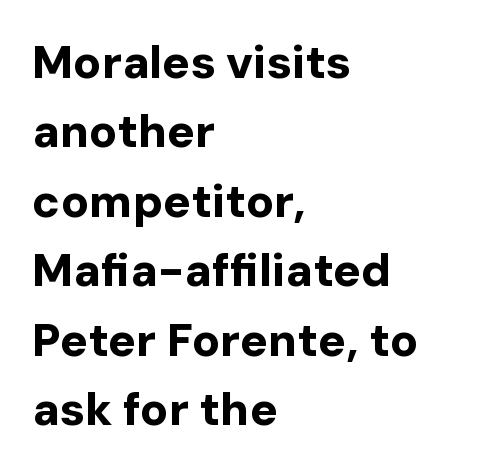
The image shows 46 px bold sans-serif type, upright; set left-aligned, normal line spacing (1.51x), normal letter spacing, not underlined; low stroke contrast and a medium x-height.
